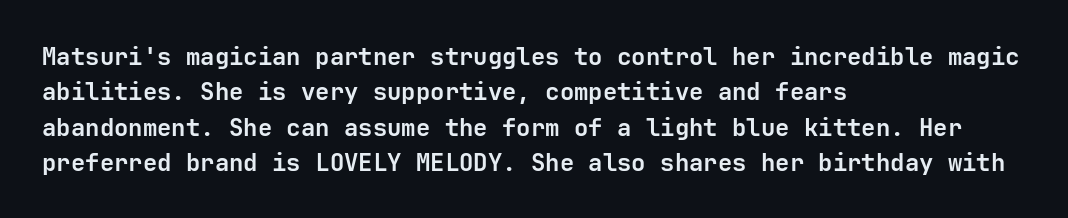
The image shows 24 px bold type, upright; set left-aligned, normal line spacing (1.47x), normal letter spacing, not underlined.
